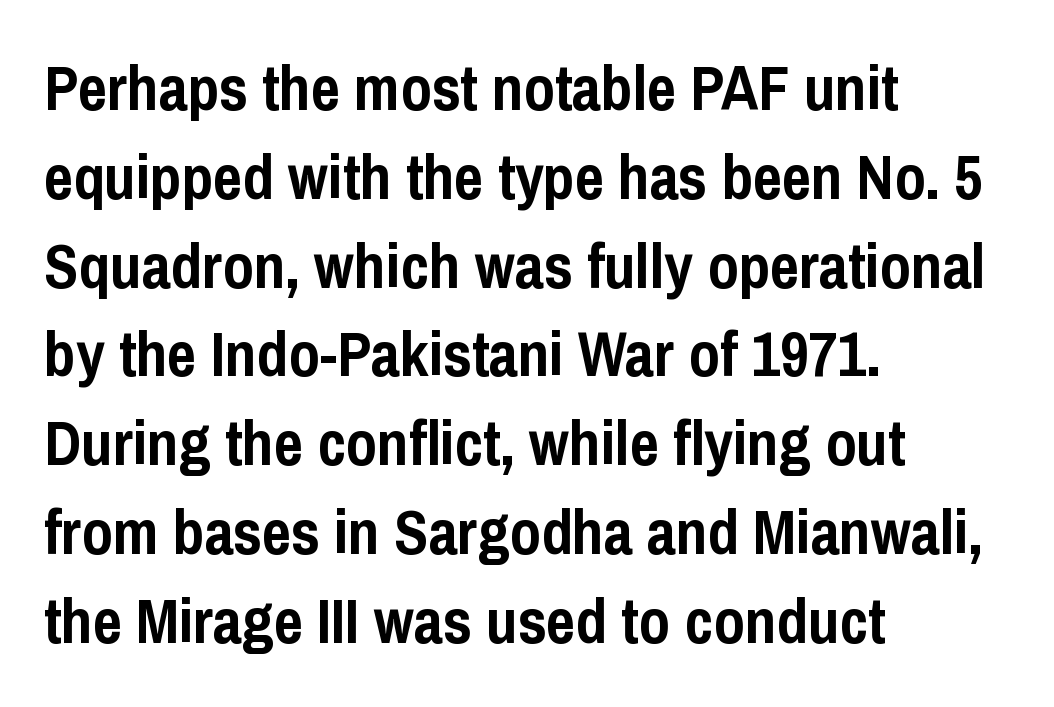
{"serif": "no", "italic": "no", "bold": "yes", "weight": "semibold", "width": "condensed", "stroke_contrast": "low", "x_height": "medium", "monospaced": "no", "underline": "no", "align": "left", "line_spacing": "normal", "line_spacing_ratio": 1.41, "letter_spacing": "normal", "letter_spacing_em": 0.0, "glyph_px": 63}
